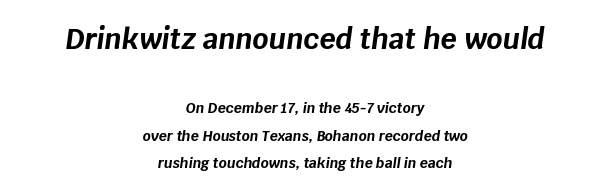
Varying glyph widths throughout — classic text-font behaviour. Is the type slanted? Yes — the strokes lean at a clear angle. A great deal of white space separates one row of letters from the next. The compositor balanced each line on the midline.
